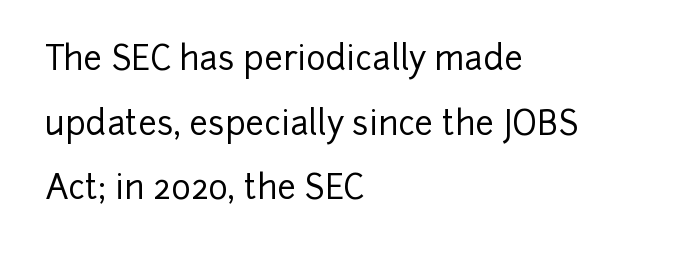
{"serif": "no", "italic": "no", "width": "normal", "stroke_contrast": "low", "x_height": "medium", "monospaced": "no", "underline": "no", "align": "left", "line_spacing": "loose", "line_spacing_ratio": 1.96, "letter_spacing": "normal", "letter_spacing_em": 0.0, "glyph_px": 33}
